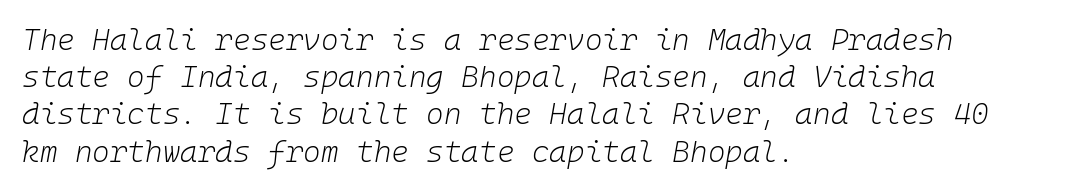
{"italic": "yes", "lean": "right", "slant_degrees": 10, "bold": "no", "weight": "light", "width": "normal", "stroke_contrast": "low", "x_height": "medium", "monospaced": "yes", "underline": "no", "align": "left", "line_spacing_ratio": 1.24, "letter_spacing": "normal", "letter_spacing_em": 0.0, "glyph_px": 30}
